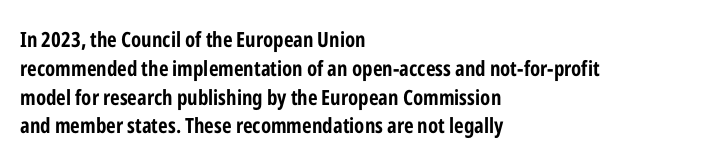
Q: Is the text bold? A: Yes.
Q: Is the text italic (slanted)? A: No, it is upright.
Q: Is the text underlined? A: No.
Q: How is the paragraph aligned? A: Left-aligned.
Q: Is the spacing between letters normal or unusually wide? A: Normal.
Q: Is the spacing between lines tight, normal or loose? A: Normal.
